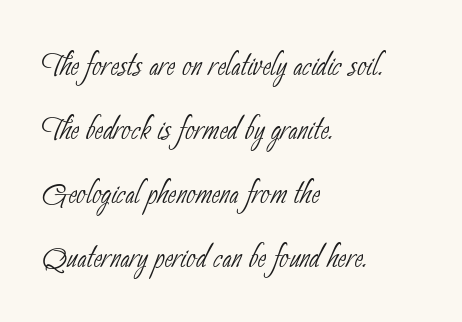
Q: Is the text bold? A: No.
Q: Is the typeface a serif or a sans-serif typeface? A: Sans-serif.
Q: Is the text underlined? A: No.
Q: How is the paragraph aligned? A: Left-aligned.
Q: Is the spacing between letters normal or unusually wide? A: Normal.
Q: Is the spacing between lines tight, normal or loose? A: Normal.
Q: Width (condensed, normal, or wide)? A: Condensed.
Q: Stroke contrast? A: Low.
Q: x-height? A: Small.
Q: Monospaced? A: No.
